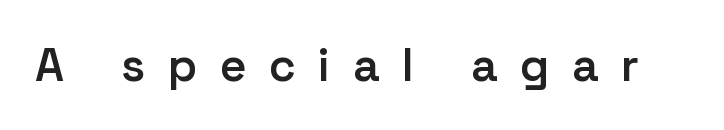
The image shows 46 px semibold sans-serif type, upright; set unusually wide letter spacing (+0.49 em), not underlined; low stroke contrast and a medium x-height.
